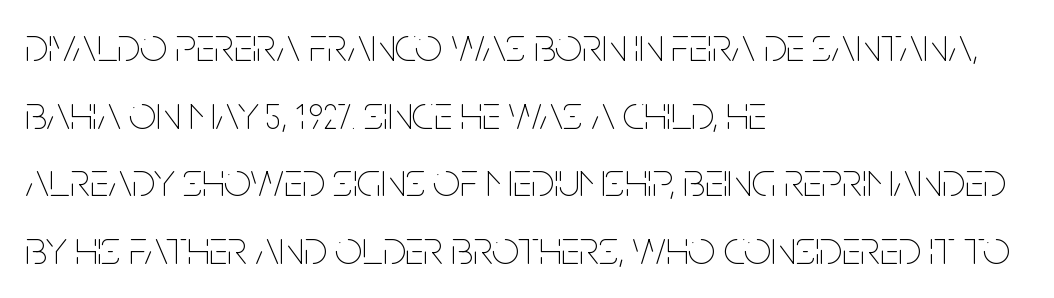
Is there any slant? The stems are plumb. Words float on clear page, feet unadorned. Weight: regular or lighter. This sample keeps an unexceptional amount of space between lines.
